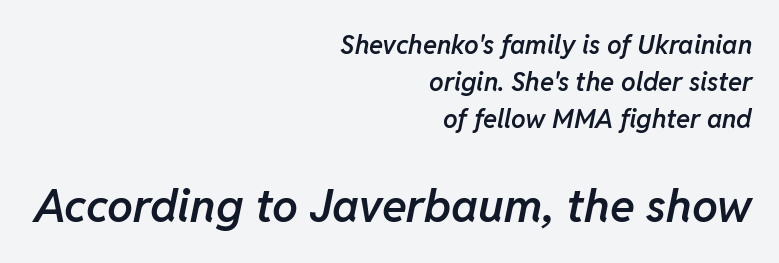
The image shows 46 px semibold type, italic (leaning right); set right-aligned, normal line spacing (1.42x), normal letter spacing, not underlined; the second (bottom) block is 1.77x larger; low stroke contrast and a medium x-height.
